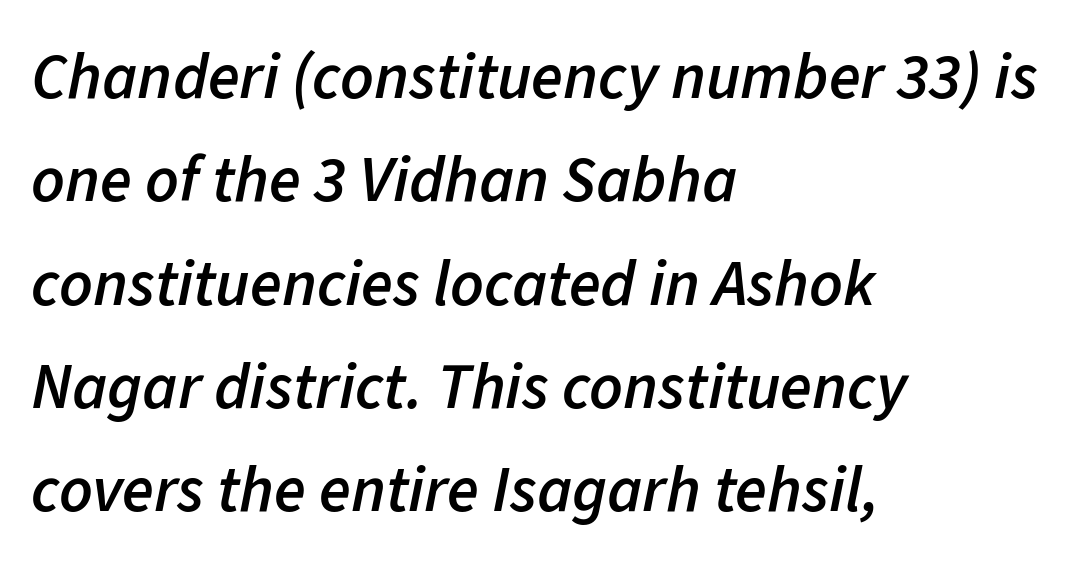
Q: Is the text bold? A: Semi-bold.
Q: Is the text italic (slanted)? A: Yes, it leans right by about 11 degrees.
Q: Is the text underlined? A: No.
Q: How is the paragraph aligned? A: Left-aligned.
Q: Is the spacing between letters normal or unusually wide? A: Normal.
Q: Is the spacing between lines tight, normal or loose? A: Normal.
Q: Width (condensed, normal, or wide)? A: Normal.
Q: Stroke contrast? A: Low.
Q: x-height? A: Medium.
Q: Monospaced? A: No.
